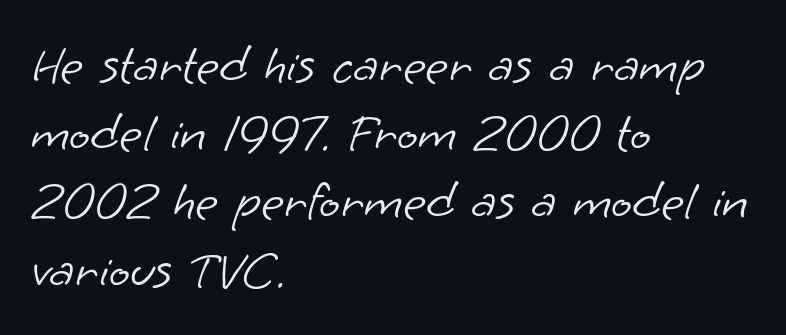
The image shows 55 px light sans-serif type; set left-aligned, line spacing 1.24x, normal letter spacing, not underlined; low stroke contrast and a small x-height.
